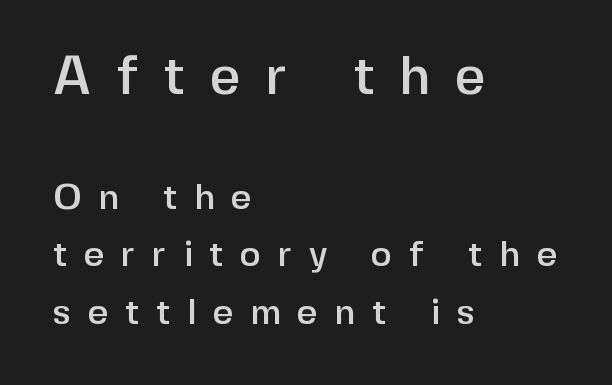
{"serif": "no", "italic": "no", "width": "normal", "stroke_contrast": "low", "x_height": "medium", "monospaced": "no", "underline": "no", "align": "left", "line_spacing": "normal", "line_spacing_ratio": 1.59, "letter_spacing": "wide", "letter_spacing_em": 0.46, "larger_block": "first", "size_ratio": 1.5, "glyph_px": 54}
